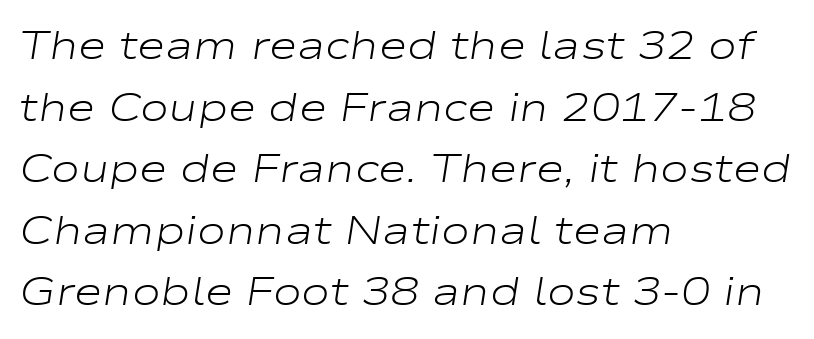
Q: Is the text bold? A: No.
Q: Is the text italic (slanted)? A: Yes, it leans right by about 9 degrees.
Q: Is the text underlined? A: No.
Q: How is the paragraph aligned? A: Left-aligned.
Q: Is the spacing between letters normal or unusually wide? A: Normal.
Q: Is the spacing between lines tight, normal or loose? A: Normal.
Q: Width (condensed, normal, or wide)? A: Wide.
Q: Stroke contrast? A: Low.
Q: x-height? A: Medium.
Q: Monospaced? A: No.
